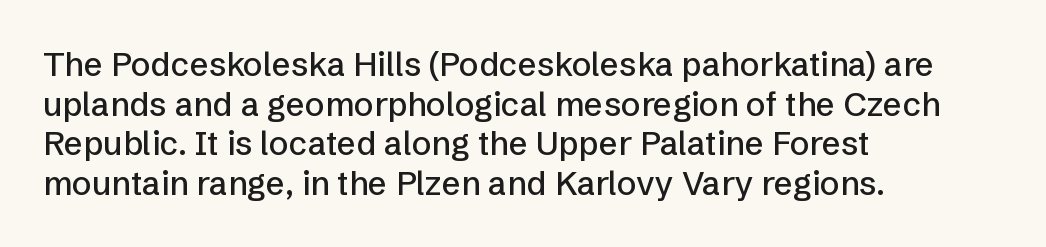
Q: Is the text italic (slanted)? A: No, it is upright.
Q: Is the typeface a serif or a sans-serif typeface? A: Sans-serif.
Q: Is the text underlined? A: No.
Q: How is the paragraph aligned? A: Left-aligned.
Q: Is the spacing between letters normal or unusually wide? A: Normal.
Q: Width (condensed, normal, or wide)? A: Normal.
Q: Stroke contrast? A: Low.
Q: x-height? A: Medium.
Q: Monospaced? A: No.
